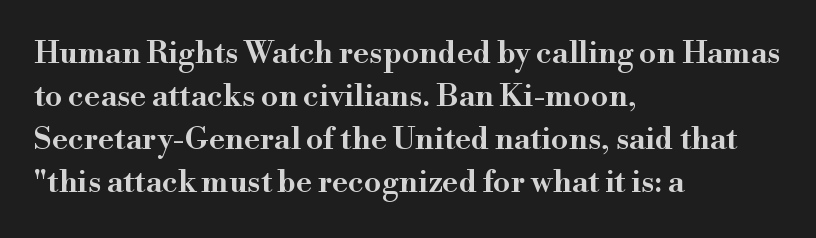
The image shows 31 px semibold serif type, upright; set left-aligned, normal line spacing (1.39x), normal letter spacing, not underlined; high stroke contrast and a small x-height.
